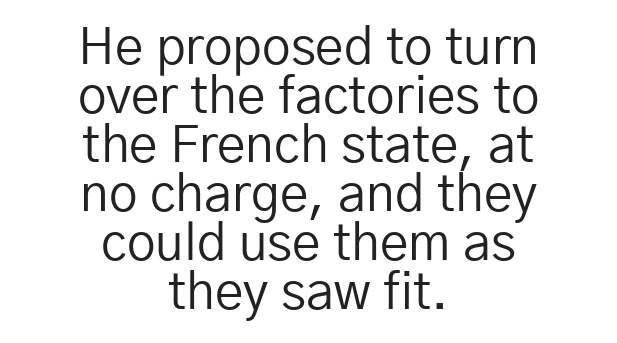
The image shows 51 px regular-weight sans-serif type, upright; set centered, tight line spacing (0.96x), normal letter spacing, not underlined; low stroke contrast and a medium x-height.
